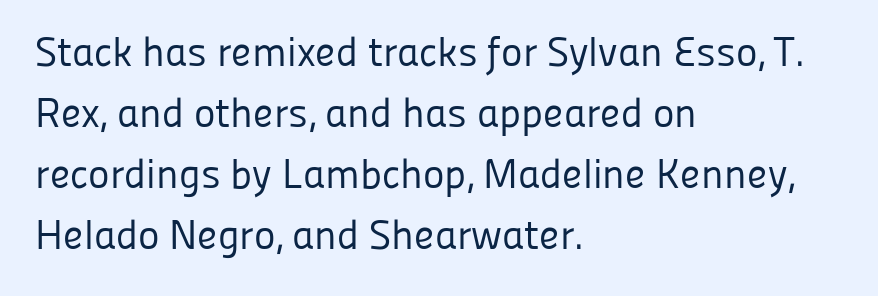
Q: Is the text bold? A: No.
Q: Is the text italic (slanted)? A: No, it is upright.
Q: Is the typeface a serif or a sans-serif typeface? A: Sans-serif.
Q: Is the text underlined? A: No.
Q: How is the paragraph aligned? A: Left-aligned.
Q: Is the spacing between letters normal or unusually wide? A: Normal.
Q: Is the spacing between lines tight, normal or loose? A: Normal.
Q: Width (condensed, normal, or wide)? A: Normal.
Q: Stroke contrast? A: Low.
Q: x-height? A: Medium.
Q: Monospaced? A: No.
